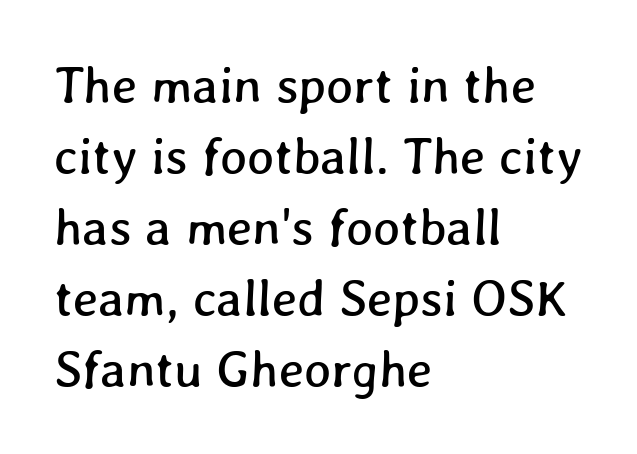
Q: Is the text underlined? A: No.
Q: How is the paragraph aligned? A: Left-aligned.
Q: Is the spacing between letters normal or unusually wide? A: Normal.
Q: Is the spacing between lines tight, normal or loose? A: Normal.
Q: Width (condensed, normal, or wide)? A: Normal.
Q: Stroke contrast? A: Low.
Q: x-height? A: Medium.
Q: Monospaced? A: No.
